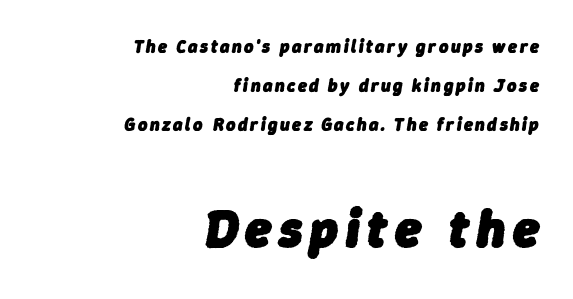
Q: Is the text bold? A: Yes.
Q: Is the text italic (slanted)? A: Yes, it leans right by about 9 degrees.
Q: Is the text underlined? A: No.
Q: How is the paragraph aligned? A: Right-aligned.
Q: Is the spacing between lines tight, normal or loose? A: Loose.
Q: Which block of text is set in a larger size, the first (top) or the second (bottom)? A: The second (bottom) one.
Q: Width (condensed, normal, or wide)? A: Normal.
Q: Stroke contrast? A: Low.
Q: x-height? A: Medium.
Q: Monospaced? A: No.
